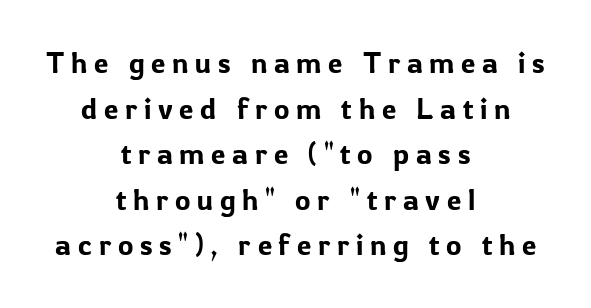
Q: Is the text italic (slanted)? A: No, it is upright.
Q: Is the typeface a serif or a sans-serif typeface? A: Sans-serif.
Q: Is the text underlined? A: No.
Q: How is the paragraph aligned? A: Centered.
Q: Is the spacing between letters normal or unusually wide? A: Unusually wide.
Q: Is the spacing between lines tight, normal or loose? A: Normal.
Q: Width (condensed, normal, or wide)? A: Normal.
Q: Stroke contrast? A: Low.
Q: x-height? A: Medium.
Q: Monospaced? A: No.
